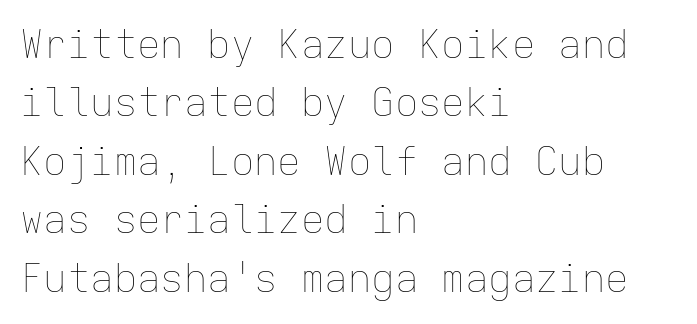
Q: Is the text bold? A: No.
Q: Is the text italic (slanted)? A: No, it is upright.
Q: Is the text underlined? A: No.
Q: How is the paragraph aligned? A: Left-aligned.
Q: Is the spacing between letters normal or unusually wide? A: Normal.
Q: Is the spacing between lines tight, normal or loose? A: Normal.
Q: Width (condensed, normal, or wide)? A: Normal.
Q: Stroke contrast? A: Low.
Q: x-height? A: Medium.
Q: Monospaced? A: Yes.
